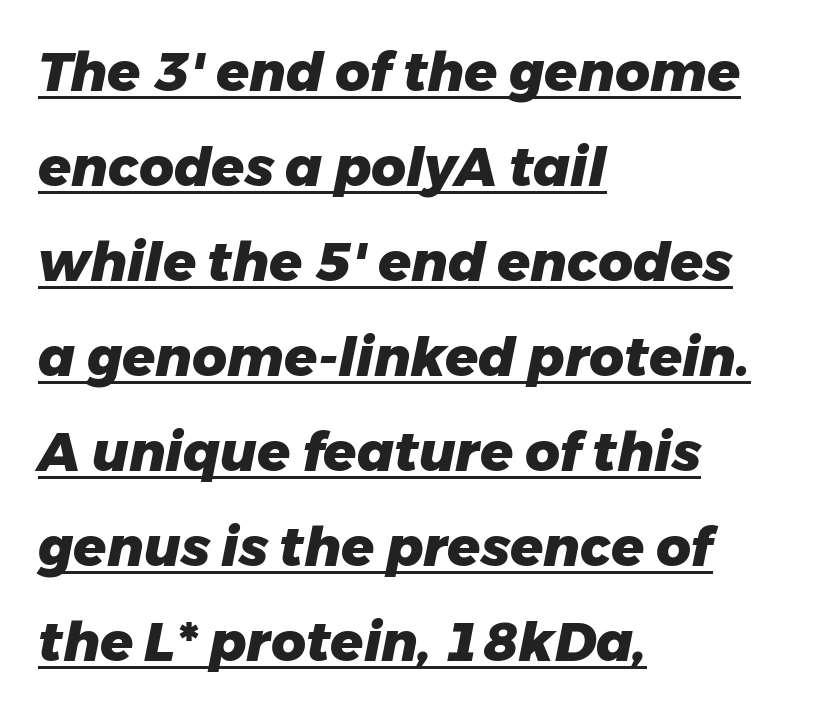
The image shows 54 px heavy type, italic (leaning right); set left-aligned, line spacing 1.76x, normal letter spacing, underlined; low stroke contrast and a medium x-height.
